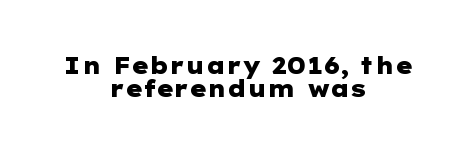
{"italic": "no", "bold": "yes", "underline": "no", "align": "center", "line_spacing": "tight", "line_spacing_ratio": 0.99, "letter_spacing": "normal", "letter_spacing_em": 0.0, "glyph_px": 23}
